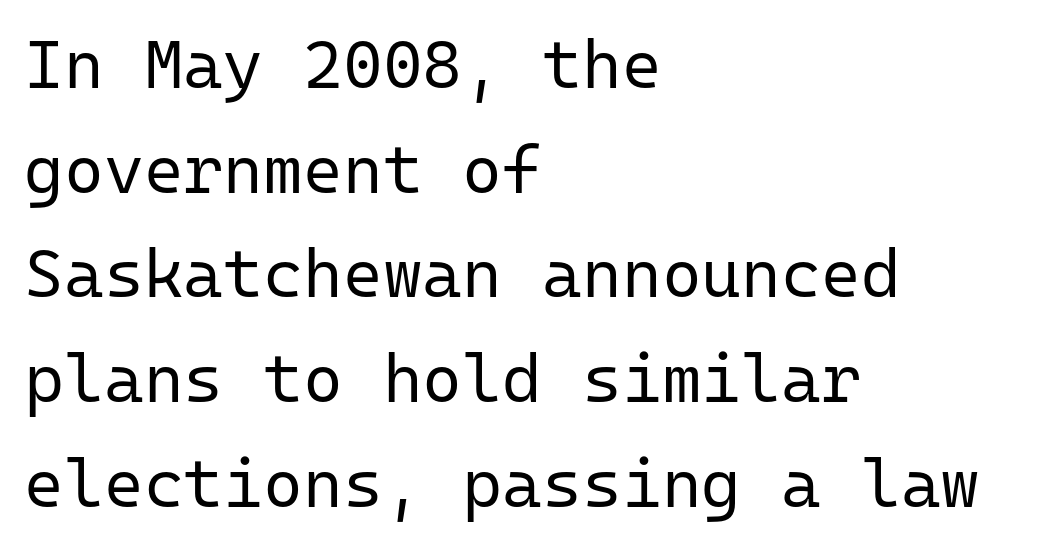
Nobody drew a line under any word here. Each new line begins a customary step beneath the previous one. The rendering uses typewriter-style spacing with identical character cells. The rendering shows plain stroke endings on the letterforms — a sans-serif design. The strokes are not fattened; the text isn't bold. Does the copy run flush right? No — it runs flush left.
